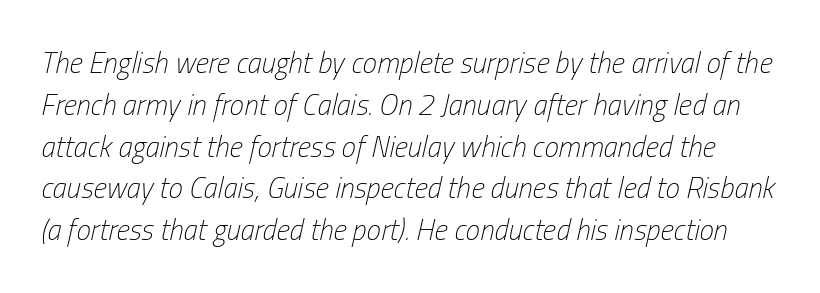
The image shows 29 px light, condensed type, italic (leaning right); set normal line spacing (1.44x), normal letter spacing, not underlined; low stroke contrast and a medium x-height.
